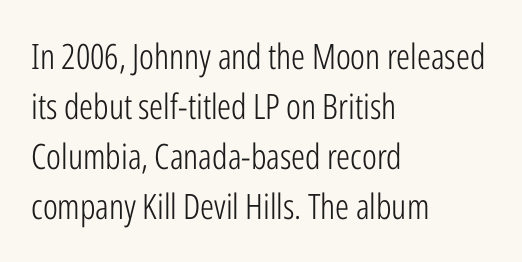
The image shows 35 px light, condensed sans-serif type, upright; set left-aligned, normal line spacing (1.43x), normal letter spacing, not underlined; low stroke contrast and a medium x-height.
